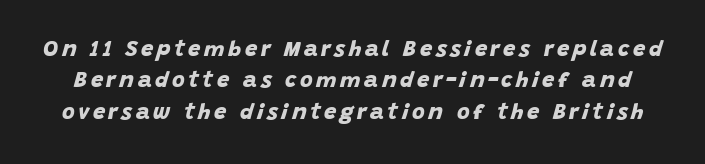
Q: Is the text bold? A: Yes.
Q: Is the text underlined? A: No.
Q: Is the spacing between lines tight, normal or loose? A: Normal.
